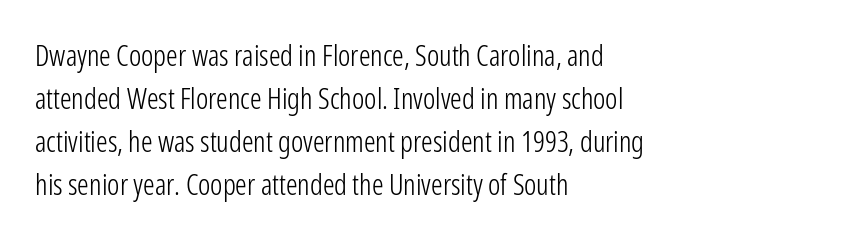
Q: Is the text bold? A: No.
Q: Is the text italic (slanted)? A: No, it is upright.
Q: Is the typeface a serif or a sans-serif typeface? A: Sans-serif.
Q: Is the text underlined? A: No.
Q: How is the paragraph aligned? A: Left-aligned.
Q: Is the spacing between letters normal or unusually wide? A: Normal.
Q: Is the spacing between lines tight, normal or loose? A: Normal.
Q: Width (condensed, normal, or wide)? A: Condensed.
Q: Stroke contrast? A: Low.
Q: x-height? A: Medium.
Q: Monospaced? A: No.
